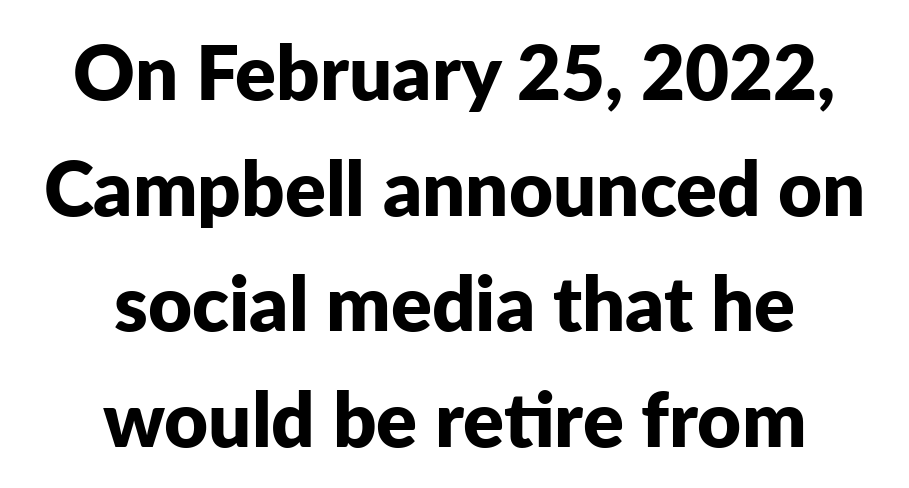
The image shows 76 px bold sans-serif type, upright; set centered, normal line spacing (1.52x), normal letter spacing, not underlined; low stroke contrast and a medium x-height.
